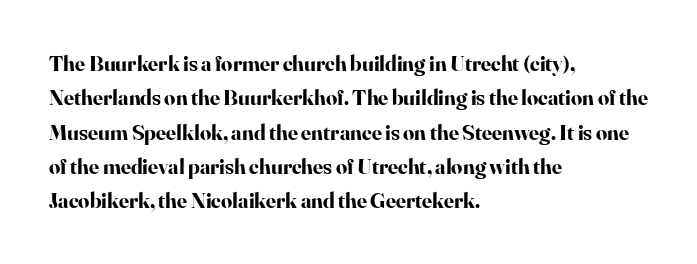
The image shows 22 px bold type, upright; set left-aligned, normal line spacing (1.56x), normal letter spacing, not underlined.
